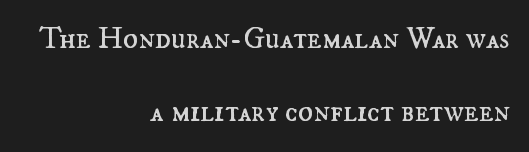
The image shows 31 px regular-weight type, upright; set right-aligned, loose line spacing (2.37x), normal letter spacing, not underlined; medium stroke contrast and a small x-height.
